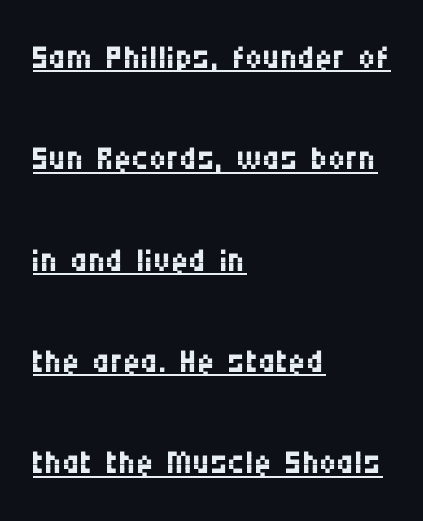
Q: Is the text bold? A: No.
Q: Is the text italic (slanted)? A: No, it is upright.
Q: Is the typeface a serif or a sans-serif typeface? A: Sans-serif.
Q: Is the text underlined? A: Yes.
Q: How is the paragraph aligned? A: Left-aligned.
Q: Is the spacing between letters normal or unusually wide? A: Normal.
Q: Is the spacing between lines tight, normal or loose? A: Loose.
Q: Width (condensed, normal, or wide)? A: Condensed.
Q: Stroke contrast? A: Medium.
Q: x-height? A: Large.
Q: Monospaced? A: No.
